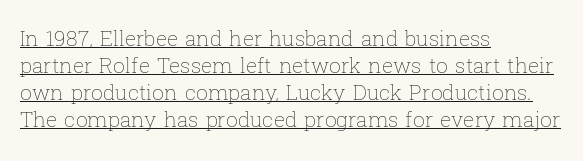
{"italic": "no", "bold": "no", "underline": "yes", "align": "left", "line_spacing": "normal", "line_spacing_ratio": 1.29, "letter_spacing": "normal", "letter_spacing_em": 0.0, "glyph_px": 21}
